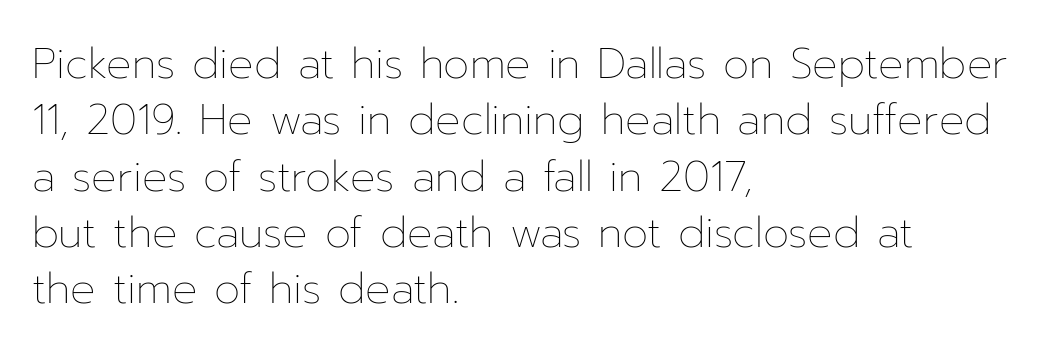
{"italic": "no", "bold": "no", "weight": "thin", "width": "normal", "stroke_contrast": "low", "x_height": "medium", "monospaced": "no", "underline": "no", "align": "left", "line_spacing": "normal", "line_spacing_ratio": 1.34, "letter_spacing": "normal", "letter_spacing_em": 0.0, "glyph_px": 42}
